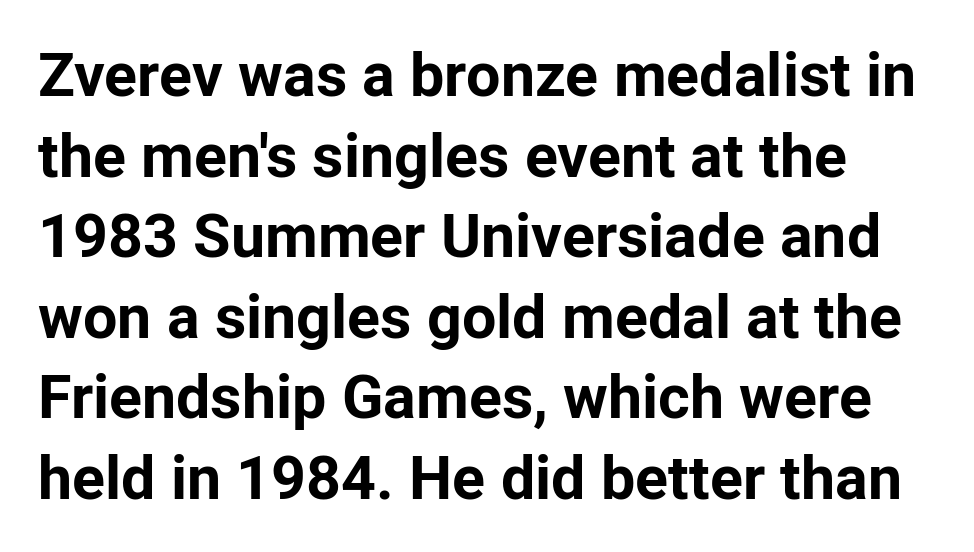
{"serif": "no", "italic": "no", "bold": "yes", "weight": "bold", "width": "normal", "stroke_contrast": "low", "x_height": "medium", "monospaced": "no", "underline": "no", "line_spacing": "normal", "line_spacing_ratio": 1.32, "letter_spacing": "normal", "letter_spacing_em": 0.0, "glyph_px": 61}
